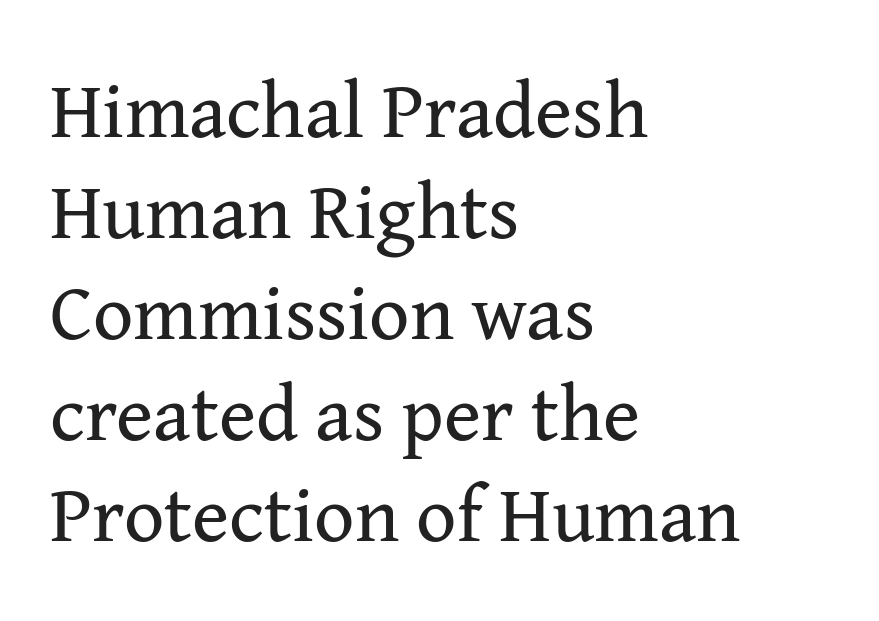
Q: Is the text bold? A: No.
Q: Is the text italic (slanted)? A: No, it is upright.
Q: Is the typeface a serif or a sans-serif typeface? A: Serif.
Q: Is the text underlined? A: No.
Q: How is the paragraph aligned? A: Left-aligned.
Q: Is the spacing between letters normal or unusually wide? A: Normal.
Q: Is the spacing between lines tight, normal or loose? A: Normal.
Q: Width (condensed, normal, or wide)? A: Normal.
Q: Stroke contrast? A: Medium.
Q: x-height? A: Medium.
Q: Monospaced? A: No.
